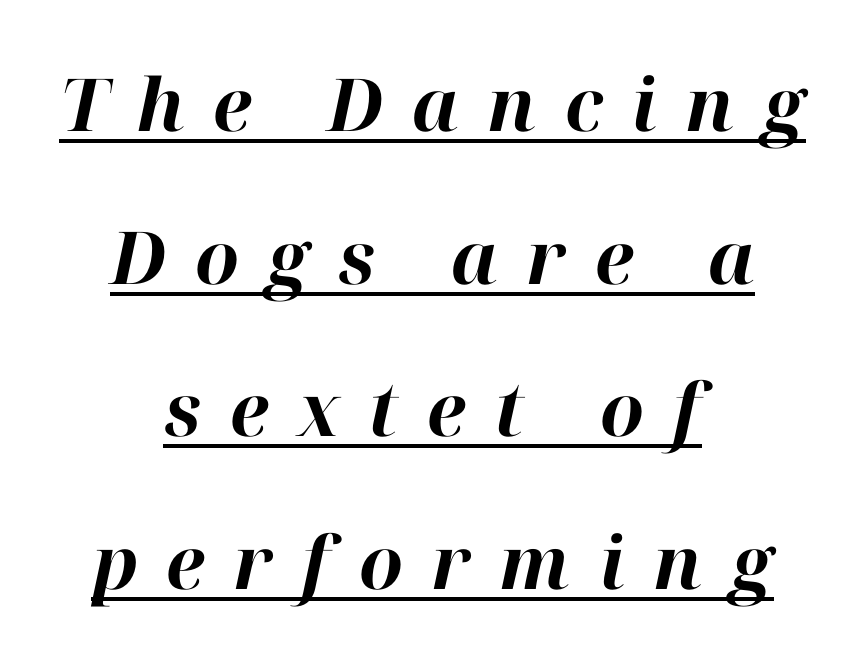
The letters advance in unequal steps, a hallmark of proportional type. Its strokes are broad and dark, the hallmark of bold type. Characters follow at a spacing far wider than the type designer built in. Compared with a flush-left layout, this one balances lines on the center instead.
